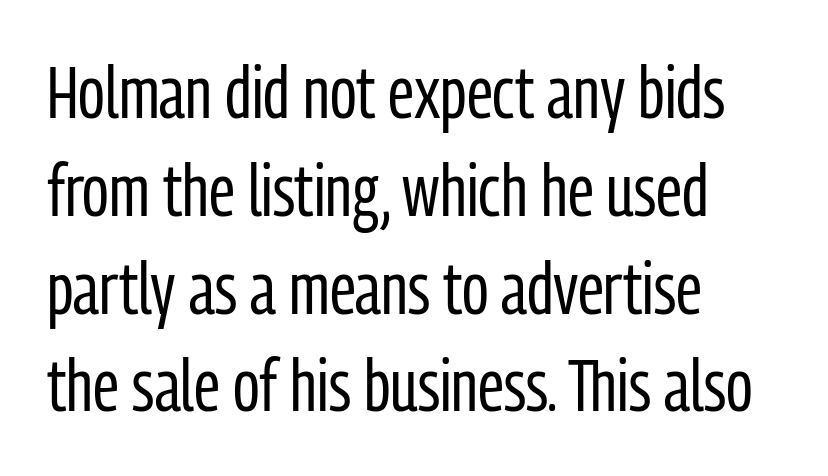
{"serif": "no", "italic": "no", "bold": "no", "weight": "regular", "width": "condensed", "stroke_contrast": "low", "x_height": "medium", "monospaced": "no", "underline": "no", "align": "left", "line_spacing": "normal", "line_spacing_ratio": 1.34, "letter_spacing": "normal", "letter_spacing_em": 0.0, "glyph_px": 73}
